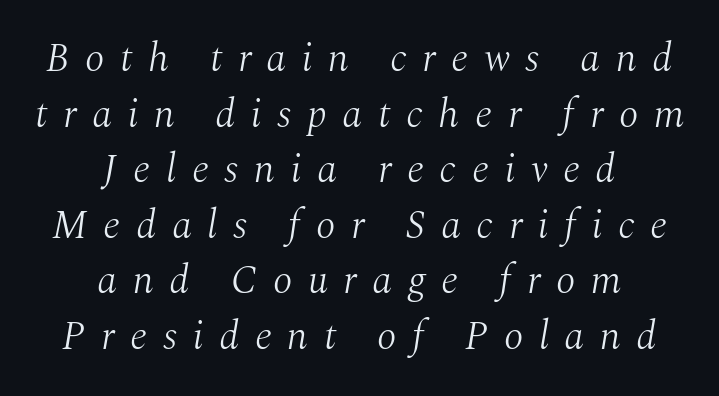
The image shows 40 px light serif type, italic (leaning right); set centered, normal line spacing (1.39x), unusually wide letter spacing (+0.39 em), not underlined; medium stroke contrast and a medium x-height.
